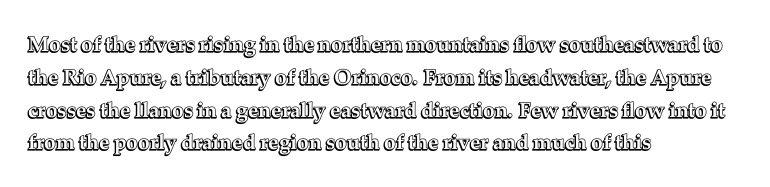
{"italic": "no", "underline": "no", "align": "left", "line_spacing": "normal", "line_spacing_ratio": 1.56, "letter_spacing": "normal", "letter_spacing_em": 0.0, "glyph_px": 21}
